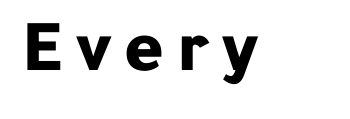
The image shows 74 px bold sans-serif type, upright; set not underlined; low stroke contrast and a medium x-height.
